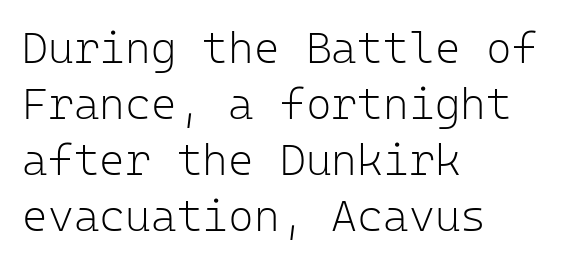
{"serif": "no", "italic": "no", "bold": "no", "weight": "light", "width": "normal", "stroke_contrast": "low", "x_height": "medium", "monospaced": "yes", "underline": "no", "align": "left", "line_spacing": "normal", "line_spacing_ratio": 1.27, "letter_spacing": "normal", "letter_spacing_em": 0.0, "glyph_px": 44}
